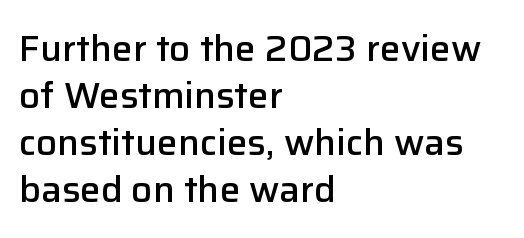
Q: Is the text bold? A: Semi-bold.
Q: Is the text italic (slanted)? A: No, it is upright.
Q: Is the typeface a serif or a sans-serif typeface? A: Sans-serif.
Q: Is the text underlined? A: No.
Q: How is the paragraph aligned? A: Left-aligned.
Q: Is the spacing between letters normal or unusually wide? A: Normal.
Q: Is the spacing between lines tight, normal or loose? A: Normal.
Q: Width (condensed, normal, or wide)? A: Normal.
Q: Stroke contrast? A: Low.
Q: x-height? A: Medium.
Q: Monospaced? A: No.
